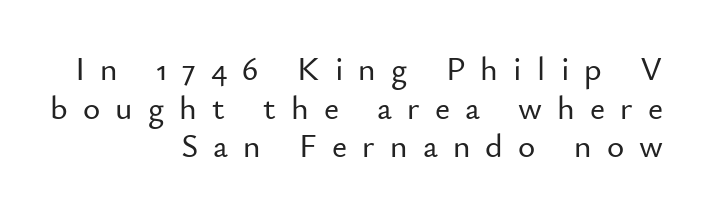
Spacing verdict: proportional, widths tailored to each character. This rendering features lettering with no underline. Posture: straight, roman, zero tilt. Caption: multi-line text, flush right, ragged left. The typeface chosen for these lines omits serifs.
